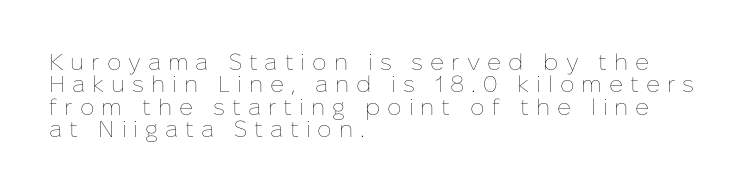
Q: Is the text bold? A: No.
Q: Is the text italic (slanted)? A: No, it is upright.
Q: Is the text underlined? A: No.
Q: How is the paragraph aligned? A: Left-aligned.
Q: Is the spacing between letters normal or unusually wide? A: Unusually wide.
Q: Is the spacing between lines tight, normal or loose? A: Tight.
